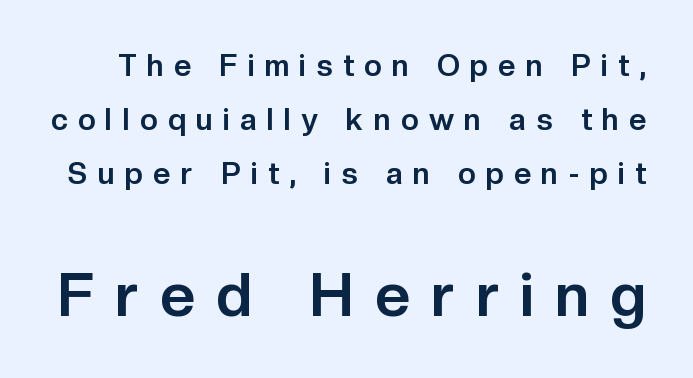
The image shows 61 px bold sans-serif type, upright; set line spacing 1.8x, unusually wide letter spacing (+0.35 em), not underlined; the second (bottom) block is 2.03x larger; low stroke contrast and a medium x-height.
